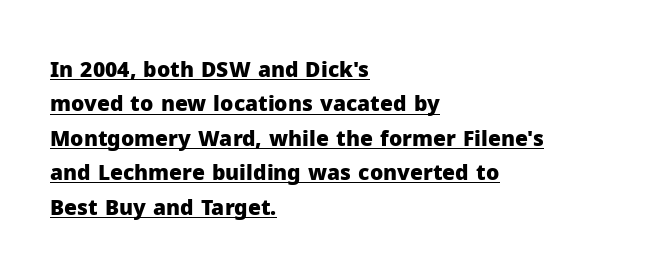
{"italic": "no", "bold": "yes", "underline": "yes", "align": "left", "line_spacing": "normal", "line_spacing_ratio": 1.64, "letter_spacing": "normal", "letter_spacing_em": 0.0, "glyph_px": 21}
